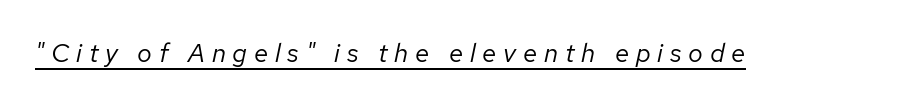
Substantial extra tracking has been applied to these lines. In designer terms, the underline attribute is active on this setting. Slanted lettering throughout. Weight: not bold — regular or lighter.
